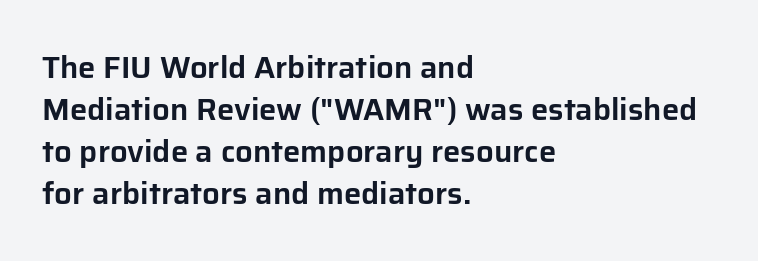
Q: Is the text italic (slanted)? A: No, it is upright.
Q: Is the typeface a serif or a sans-serif typeface? A: Sans-serif.
Q: Is the text underlined? A: No.
Q: How is the paragraph aligned? A: Left-aligned.
Q: Is the spacing between letters normal or unusually wide? A: Normal.
Q: Is the spacing between lines tight, normal or loose? A: Normal.
Q: Width (condensed, normal, or wide)? A: Normal.
Q: Stroke contrast? A: Low.
Q: x-height? A: Medium.
Q: Monospaced? A: No.
